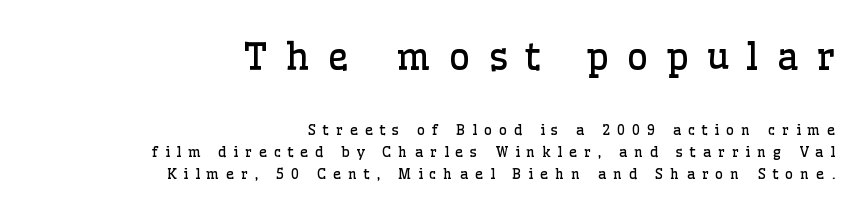
Q: Is the text bold? A: No.
Q: Is the text italic (slanted)? A: No, it is upright.
Q: Is the typeface a serif or a sans-serif typeface? A: Serif.
Q: Is the text underlined? A: No.
Q: How is the paragraph aligned? A: Right-aligned.
Q: Is the spacing between letters normal or unusually wide? A: Unusually wide.
Q: Is the spacing between lines tight, normal or loose? A: Normal.
Q: Which block of text is set in a larger size, the first (top) or the second (bottom)? A: The first (top) one.
Q: Width (condensed, normal, or wide)? A: Normal.
Q: Stroke contrast? A: Low.
Q: x-height? A: Medium.
Q: Monospaced? A: No.
